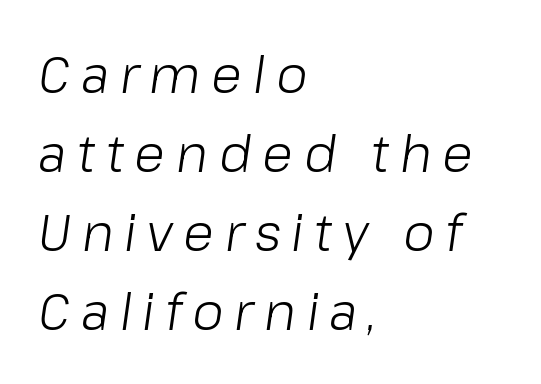
{"italic": "yes", "lean": "right", "slant_degrees": 8, "bold": "no", "weight": "light", "width": "normal", "stroke_contrast": "low", "x_height": "medium", "monospaced": "no", "underline": "no", "align": "left", "line_spacing": "normal", "line_spacing_ratio": 1.55, "letter_spacing": "wide", "letter_spacing_em": 0.21, "glyph_px": 51}
